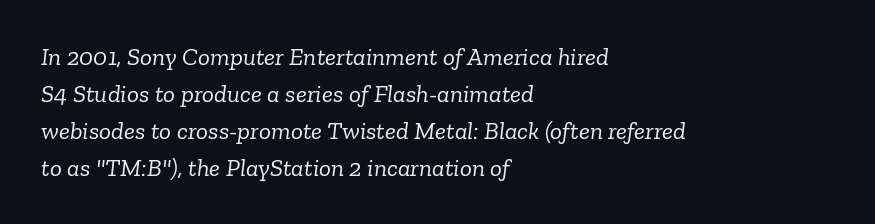
Q: Is the text bold? A: No.
Q: Is the text italic (slanted)? A: Yes, it leans right by about 6 degrees.
Q: Is the text underlined? A: No.
Q: How is the paragraph aligned? A: Left-aligned.
Q: Is the spacing between letters normal or unusually wide? A: Normal.
Q: Is the spacing between lines tight, normal or loose? A: Normal.
